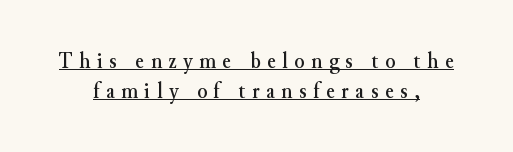
Caption: multi-line text, centered on the measure. The passage shown has open, widely tracked lettering throughout. Check the space under the baseline: a stroke is drawn there. A normal amount of white space separates one row of letters from the next. Notice how the stems are strictly vertical — no italics here.
